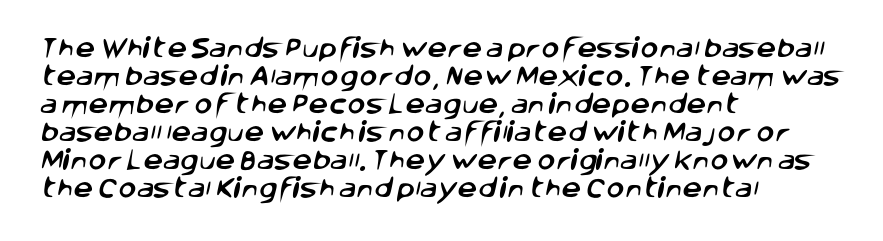
The image shows 22 px text type; set left-aligned, normal line spacing (1.27x), normal letter spacing, not underlined.
